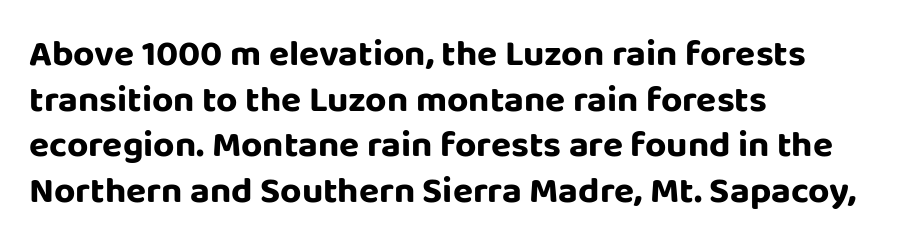
Q: Is the text italic (slanted)? A: No, it is upright.
Q: Is the typeface a serif or a sans-serif typeface? A: Sans-serif.
Q: Is the text underlined? A: No.
Q: How is the paragraph aligned? A: Left-aligned.
Q: Is the spacing between letters normal or unusually wide? A: Normal.
Q: Width (condensed, normal, or wide)? A: Normal.
Q: Stroke contrast? A: Low.
Q: x-height? A: Large.
Q: Monospaced? A: No.
